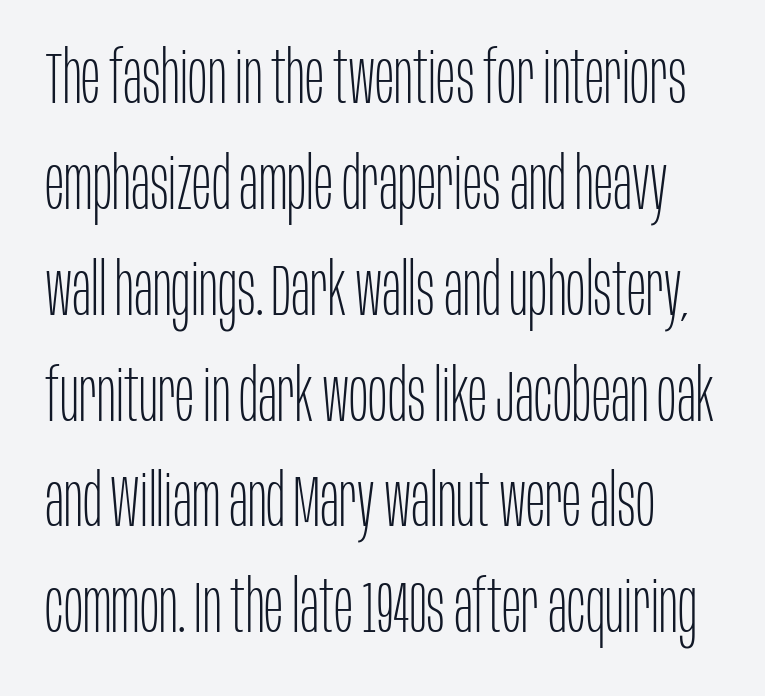
Q: Is the text bold? A: No.
Q: Is the text italic (slanted)? A: No, it is upright.
Q: Is the typeface a serif or a sans-serif typeface? A: Sans-serif.
Q: Is the text underlined? A: No.
Q: Is the spacing between letters normal or unusually wide? A: Normal.
Q: Is the spacing between lines tight, normal or loose? A: Normal.
Q: Width (condensed, normal, or wide)? A: Condensed.
Q: Stroke contrast? A: Low.
Q: x-height? A: Large.
Q: Monospaced? A: No.
